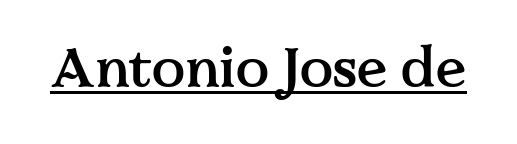
The image shows 55 px semibold serif type, upright; set normal letter spacing, underlined; medium stroke contrast and a medium x-height.
